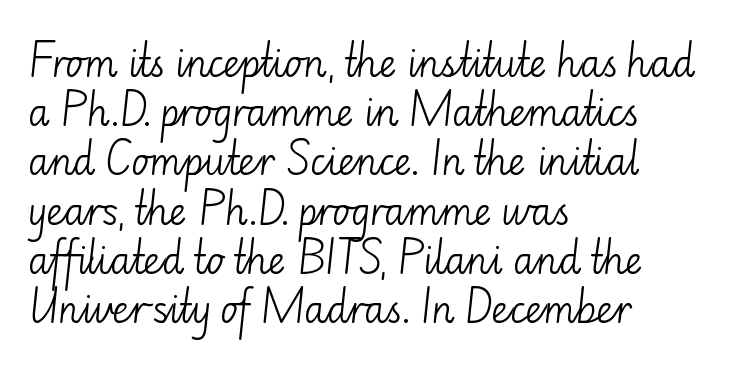
The face used here is a sans, in the tradition of grotesques and geometrics. The baseline area is clear. The vertical gap from one line to the next is medium. Is the stroke heavy? The answer is a plain regular-or-lighter. Spacing verdict: proportional, widths tailored to each character.
